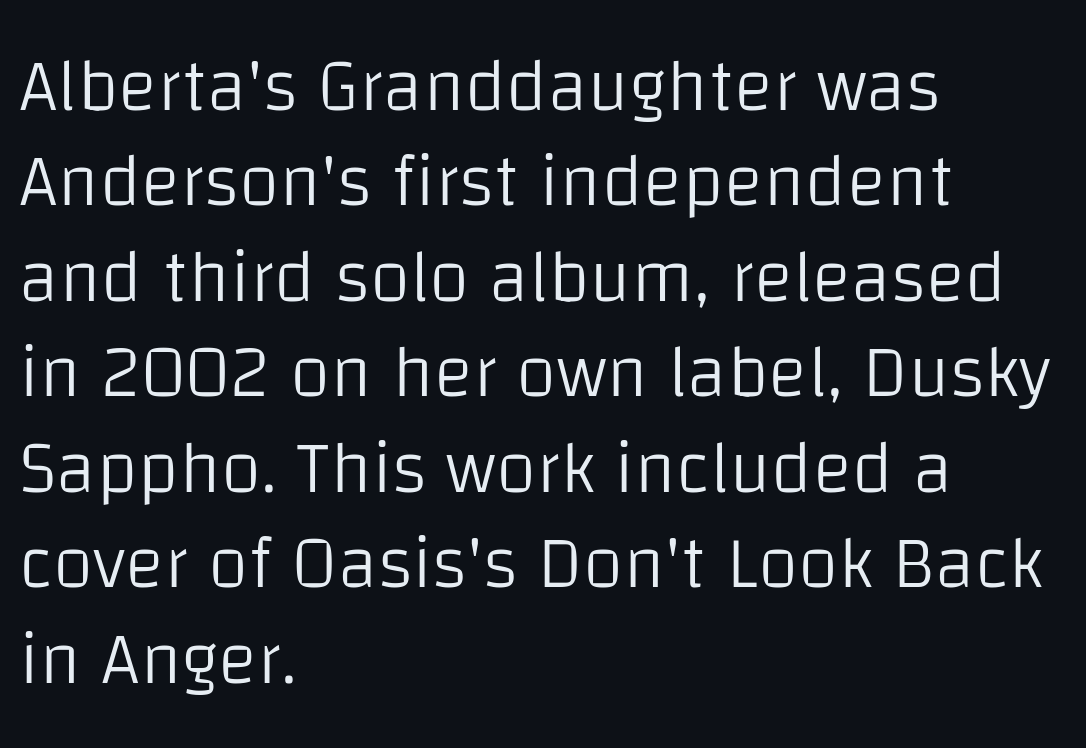
This rendering employs a face without finishing strokes, i.e., a sans-serif. The lettering holds an erect, upright posture throughout. Students, note that the glyphs here touch the page at normal intervals. The letterforms sit at book weight or below. Descender tails drop into unmarked territory. The letters advance in unequal steps, a hallmark of proportional type.
